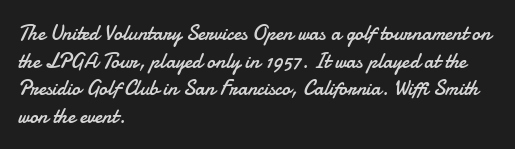
Q: Is the text bold? A: No.
Q: Is the text italic (slanted)? A: Yes.
Q: Is the text underlined? A: No.
Q: How is the paragraph aligned? A: Left-aligned.
Q: Is the spacing between letters normal or unusually wide? A: Normal.
Q: Is the spacing between lines tight, normal or loose? A: Normal.
